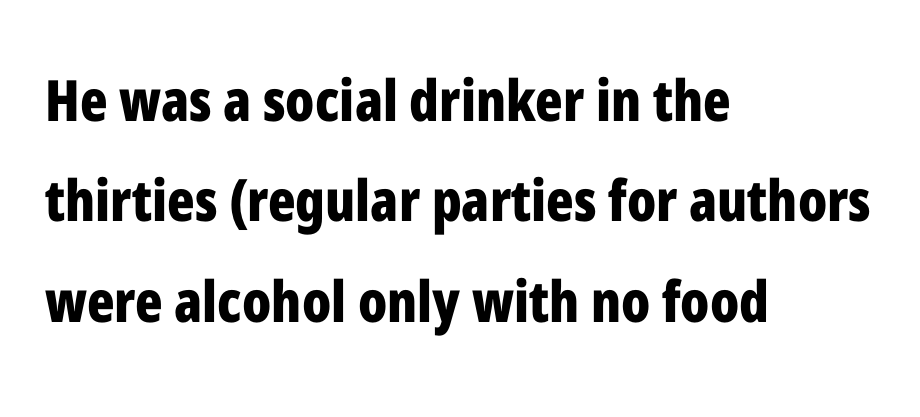
Leftover space on each line is placed entirely after the last word. Note the varied advance widths — an 'i' is clearly narrower than an 'm'. The passage shown is emphatically bold. Just letters on the line, the space beneath them empty. There is no visible air inserted between adjacent glyphs. Letterform terminals end flat and unadorned throughout the passage.
